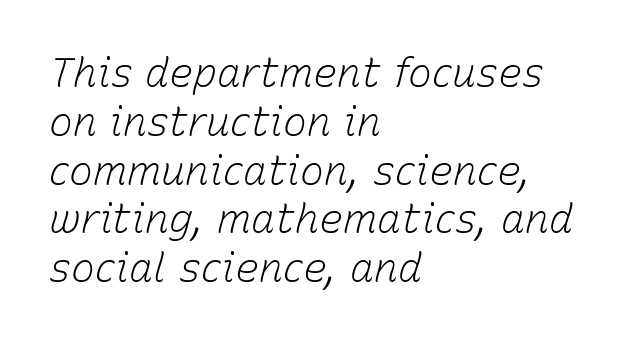
The image shows 40 px light type, italic (leaning right); set left-aligned, line spacing 1.22x, normal letter spacing, not underlined; low stroke contrast and a medium x-height.
